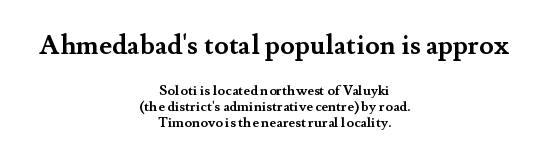
No extra tracking has been applied to these lines. The text block is weighted toward neither margin, spreading evenly from the middle. The rendering uses a bold face; every stroke is thick and dark. This sample uses an upright cut, with every glyph sitting square on the baseline. Size hierarchy here favors the leading block over the trailing one.
